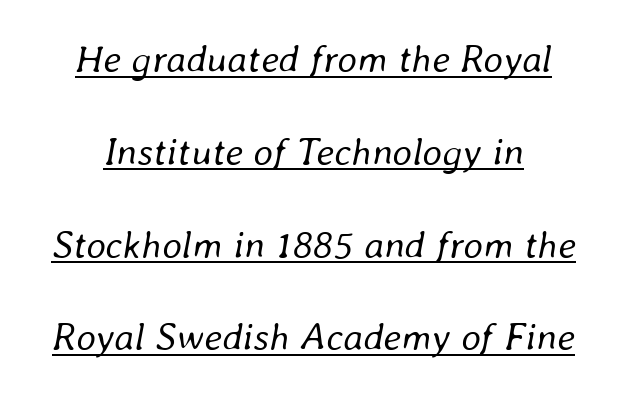
The image shows 39 px regular-weight type, italic (leaning right); set loose line spacing (2.38x), normal letter spacing, underlined; low stroke contrast and a medium x-height.
